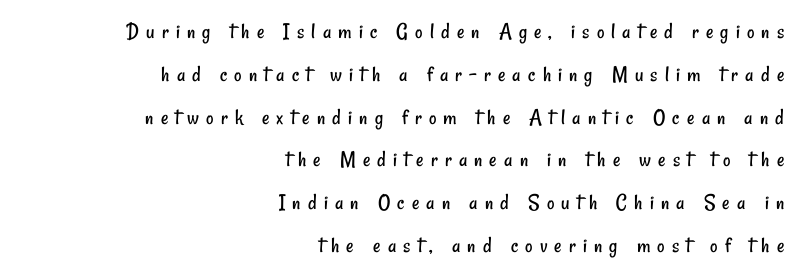
{"bold": "no", "underline": "no", "align": "right", "line_spacing_ratio": 1.86, "letter_spacing": "wide", "letter_spacing_em": 0.31, "glyph_px": 23}
